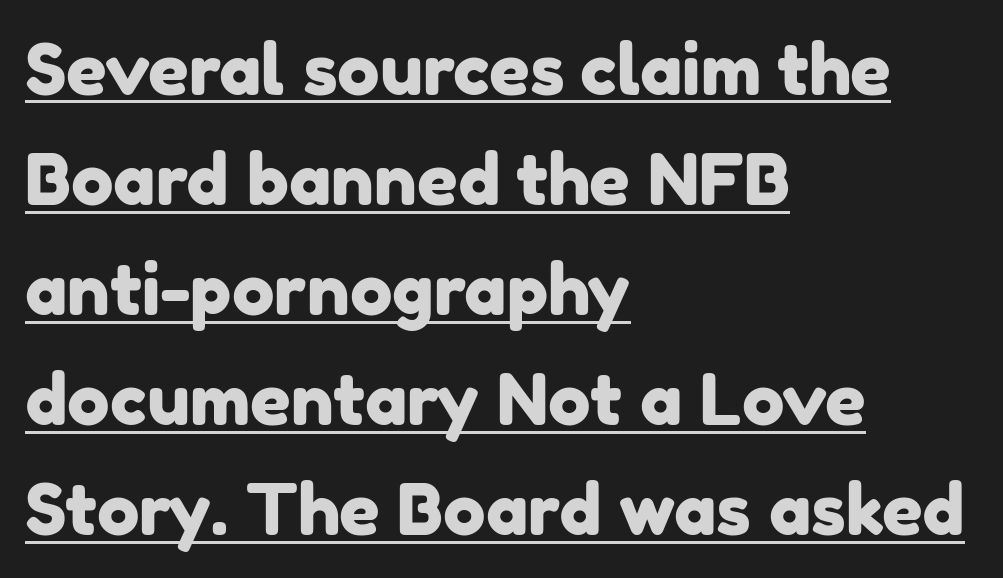
The letterforms sit shoulder to shoulder at normal distance. The face used here is a sans, in the tradition of grotesques and geometrics. A rule runs beneath these lines of type. Short and long lines alike share a common starting point at left.
